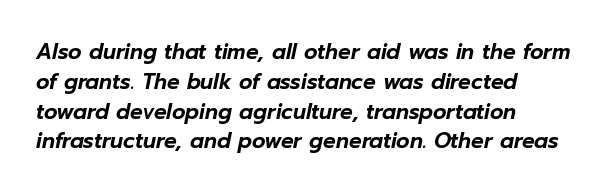
{"italic": "yes", "lean": "right", "slant_degrees": 12, "underline": "no", "align": "left", "line_spacing": "normal", "line_spacing_ratio": 1.42, "letter_spacing": "normal", "letter_spacing_em": 0.0, "glyph_px": 21}
